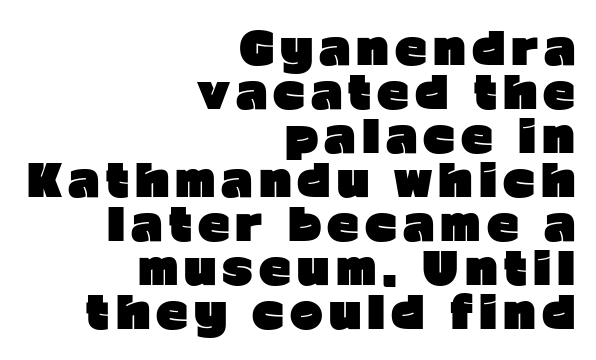
The image shows 44 px heavy sans-serif type, upright; set right-aligned, tight line spacing (1.0x), not underlined; low stroke contrast and a medium x-height.
